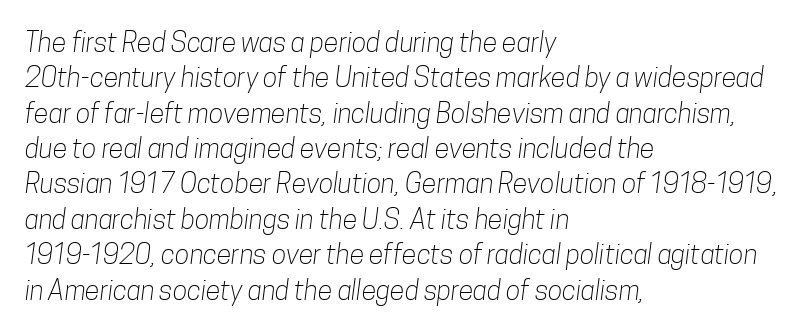
Words float on clear page, feet unadorned. Default kerning and tracking; the words read as compact shapes. Typeset ragged right — the left edge is the straight one. Bold? No — there's no thickening of the strokes. Evenly set lines give the paragraph a standard silhouette.
